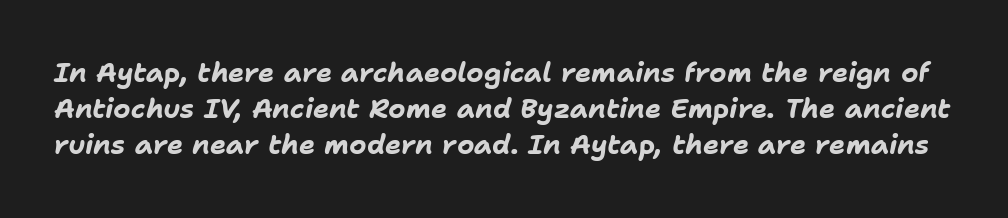
{"italic": "yes", "lean": "right", "slant_degrees": 11, "bold": "yes", "underline": "no", "line_spacing": "normal", "line_spacing_ratio": 1.34, "letter_spacing": "normal", "letter_spacing_em": 0.0, "glyph_px": 27}
